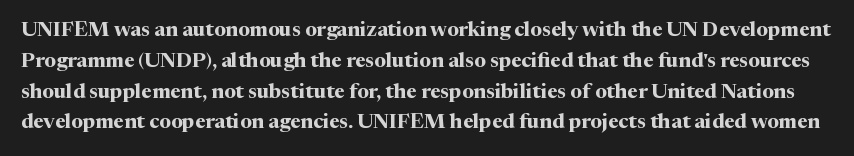
The image shows 20 px bold type, upright; set normal line spacing (1.54x), normal letter spacing, not underlined.
